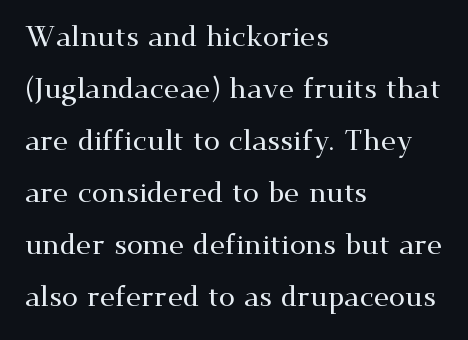
This is serif lettering, the kind often seen in printed books. The tracking reads as untouched default to a designer's eye. Nope, not italic — everything's standing straight. Quick note: underline off. Spacing verdict: proportional, widths tailored to each character.
